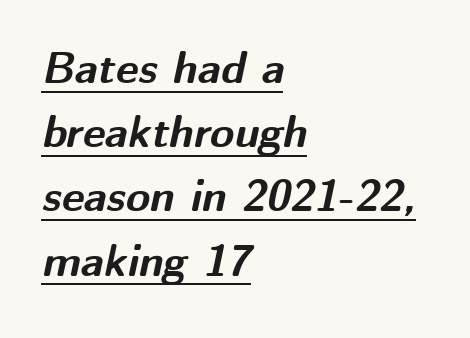
{"italic": "yes", "lean": "right", "slant_degrees": 12, "bold": "yes", "weight": "bold", "width": "normal", "stroke_contrast": "medium", "x_height": "medium", "monospaced": "no", "underline": "yes", "align": "left", "line_spacing": "normal", "line_spacing_ratio": 1.46, "letter_spacing": "normal", "letter_spacing_em": 0.0, "glyph_px": 44}
